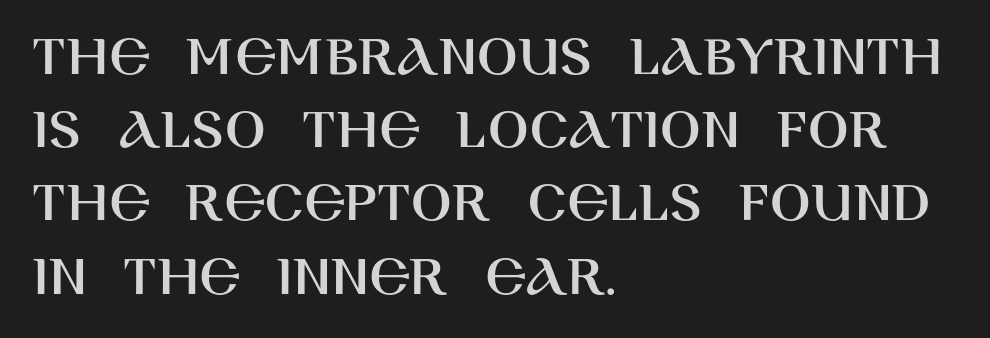
Reading down the block, your eye returns to a fixed left position each line. Compared with typical body copy, the letter spacing here is the same. Do the characters align in a grid? No, the font is proportional. Vertical strokes here are truly vertical. Unlike a traditional serif, this face leaves its strokes unadorned. Honestly, there is no underline to notice here at all.
